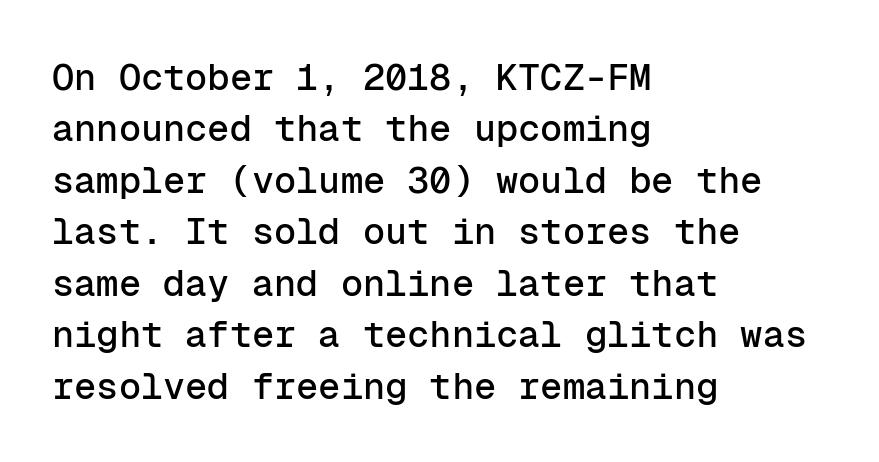
The image shows 37 px sans-serif type, upright, monospaced; set left-aligned, normal line spacing (1.39x), normal letter spacing, not underlined; low stroke contrast and a medium x-height.
